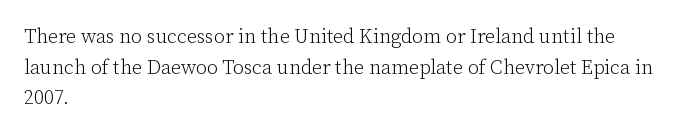
If you drew a line through each stem, it would be perfectly vertical. Students, observe: this is what conventionally led text looks like. Alignment: flush left. Decoration check: the copy has no underline.
